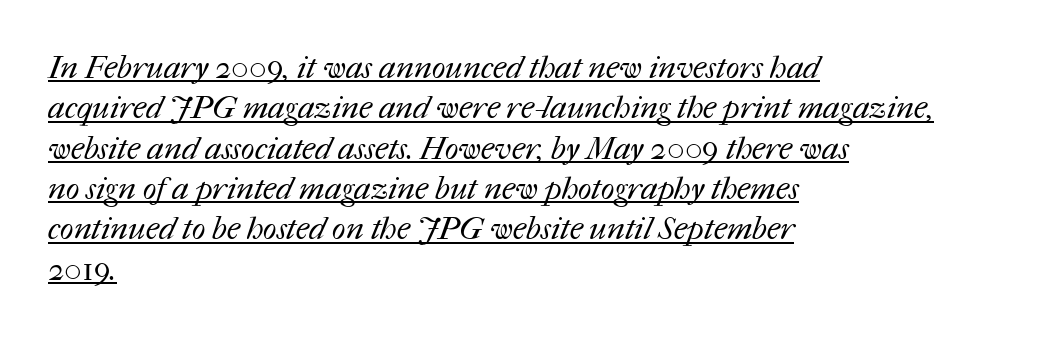
{"bold": "no", "weight": "regular", "width": "normal", "stroke_contrast": "medium", "x_height": "medium", "monospaced": "no", "underline": "yes", "align": "left", "line_spacing": "normal", "line_spacing_ratio": 1.26, "letter_spacing": "normal", "letter_spacing_em": 0.0, "glyph_px": 32}
